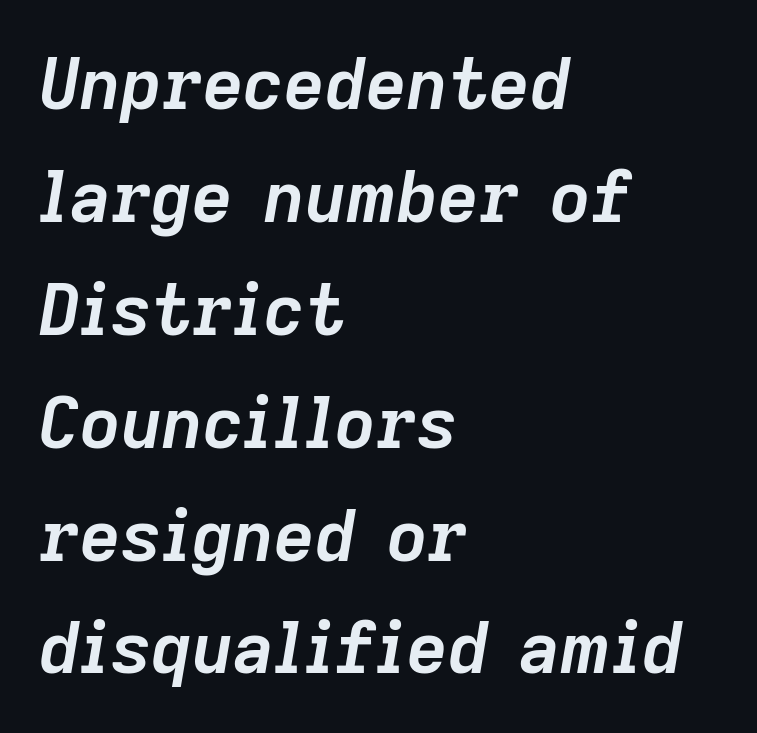
{"italic": "yes", "lean": "right", "slant_degrees": 9, "bold": "yes", "weight": "semibold", "width": "normal", "stroke_contrast": "low", "x_height": "medium", "monospaced": "no", "underline": "no", "align": "left", "line_spacing": "normal", "line_spacing_ratio": 1.59, "letter_spacing": "normal", "letter_spacing_em": 0.0, "glyph_px": 71}
